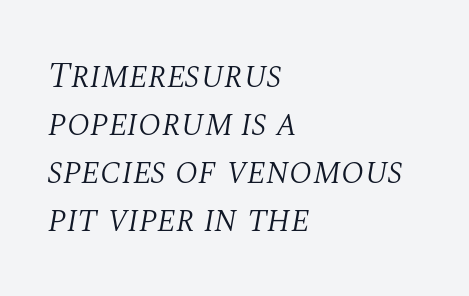
The image shows 36 px light serif type, italic (leaning right); set left-aligned, normal line spacing (1.33x), normal letter spacing, not underlined; medium stroke contrast and a large x-height.
